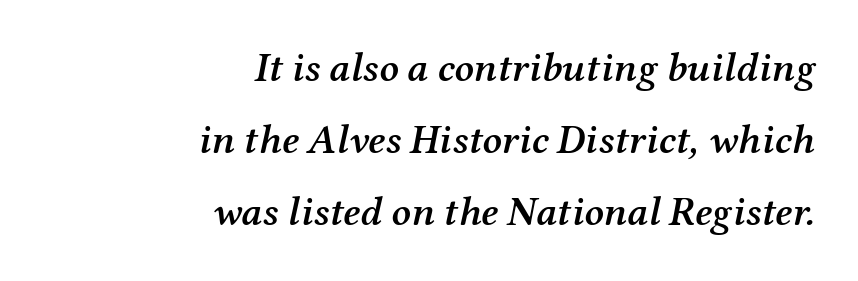
Q: Is the text bold? A: Semi-bold.
Q: Is the text italic (slanted)? A: Yes, it leans right by about 12 degrees.
Q: Is the typeface a serif or a sans-serif typeface? A: Serif.
Q: Is the text underlined? A: No.
Q: How is the paragraph aligned? A: Right-aligned.
Q: Is the spacing between letters normal or unusually wide? A: Normal.
Q: Width (condensed, normal, or wide)? A: Normal.
Q: Stroke contrast? A: Medium.
Q: x-height? A: Medium.
Q: Monospaced? A: No.
